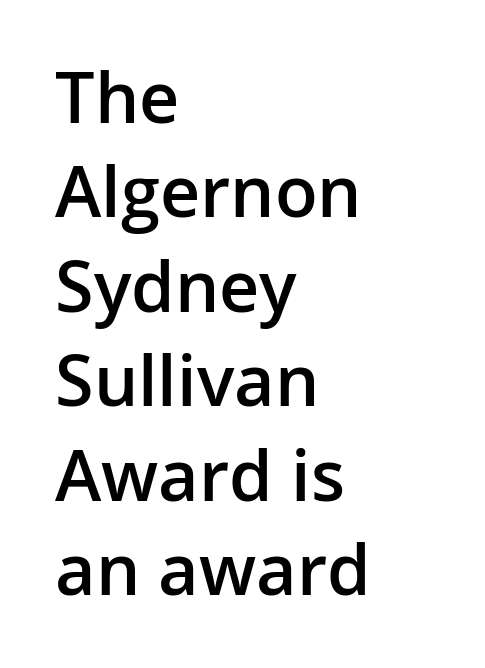
{"serif": "no", "italic": "no", "bold": "semi", "weight": "semibold", "width": "normal", "stroke_contrast": "low", "x_height": "medium", "monospaced": "no", "underline": "no", "align": "left", "line_spacing": "normal", "line_spacing_ratio": 1.35, "letter_spacing": "normal", "letter_spacing_em": 0.0, "glyph_px": 70}
